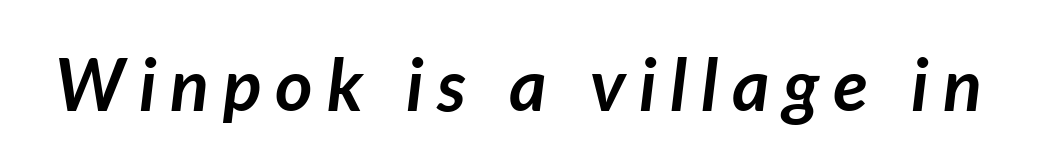
{"italic": "yes", "lean": "right", "slant_degrees": 7, "bold": "yes", "weight": "semibold", "width": "normal", "stroke_contrast": "low", "x_height": "medium", "monospaced": "no", "underline": "no", "glyph_px": 72}
